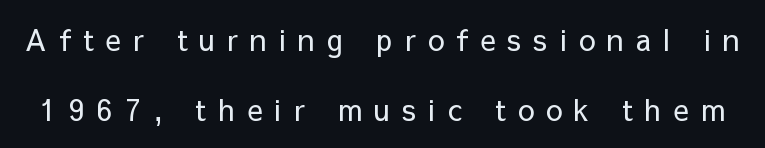
{"serif": "no", "italic": "no", "bold": "no", "weight": "regular", "width": "normal", "stroke_contrast": "low", "x_height": "medium", "monospaced": "no", "underline": "no", "line_spacing": "loose", "line_spacing_ratio": 2.43, "letter_spacing": "wide", "letter_spacing_em": 0.42, "glyph_px": 29}
